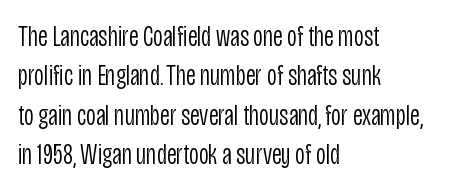
Q: Is the text bold? A: No.
Q: Is the text italic (slanted)? A: No, it is upright.
Q: Is the typeface a serif or a sans-serif typeface? A: Sans-serif.
Q: Is the text underlined? A: No.
Q: How is the paragraph aligned? A: Left-aligned.
Q: Is the spacing between letters normal or unusually wide? A: Normal.
Q: Is the spacing between lines tight, normal or loose? A: Normal.
Q: Width (condensed, normal, or wide)? A: Condensed.
Q: Stroke contrast? A: Low.
Q: x-height? A: Large.
Q: Monospaced? A: No.
